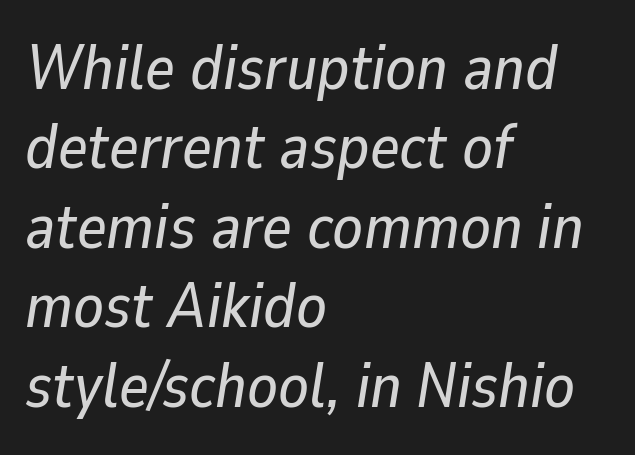
Left-aligned paragraph, ragged on the right. Is this a fixed-width face? No — the glyphs have proportional, varying widths. Inter-character spacing is left at the font's built-in metrics. The axis of the letterforms is tilted away from vertical. The area under the type is left untouched.
